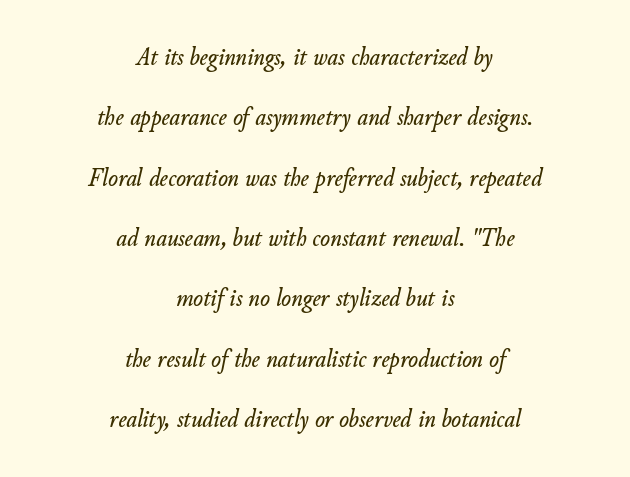
{"italic": "yes", "lean": "right", "slant_degrees": 11, "underline": "no", "align": "center", "line_spacing": "loose", "line_spacing_ratio": 2.32, "letter_spacing": "normal", "letter_spacing_em": 0.0, "glyph_px": 26}
